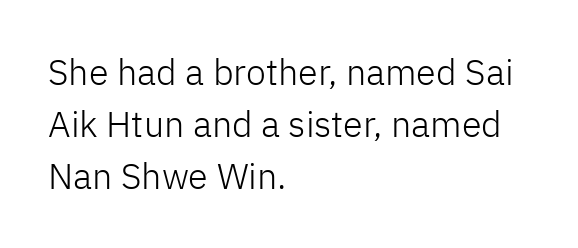
The image shows 36 px light sans-serif type, upright; set left-aligned, normal line spacing (1.45x), normal letter spacing, not underlined; low stroke contrast and a medium x-height.
